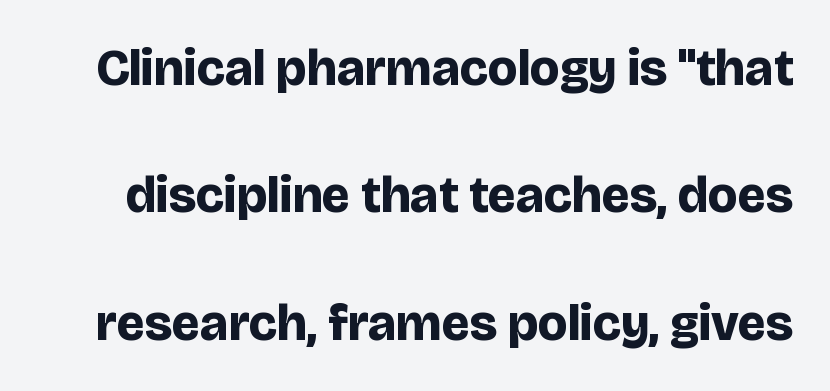
Q: Is the text bold? A: Yes.
Q: Is the text italic (slanted)? A: No, it is upright.
Q: Is the typeface a serif or a sans-serif typeface? A: Sans-serif.
Q: Is the text underlined? A: No.
Q: Is the spacing between letters normal or unusually wide? A: Normal.
Q: Is the spacing between lines tight, normal or loose? A: Loose.
Q: Width (condensed, normal, or wide)? A: Normal.
Q: Stroke contrast? A: Low.
Q: x-height? A: Large.
Q: Monospaced? A: No.
